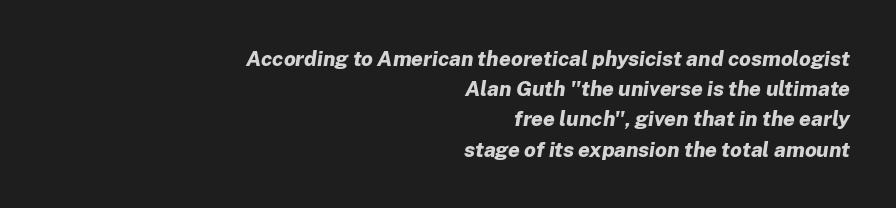
Q: Is the text bold? A: Yes.
Q: Is the text italic (slanted)? A: Yes, it leans right by about 8 degrees.
Q: Is the text underlined? A: No.
Q: How is the paragraph aligned? A: Right-aligned.
Q: Is the spacing between letters normal or unusually wide? A: Normal.
Q: Is the spacing between lines tight, normal or loose? A: Normal.
